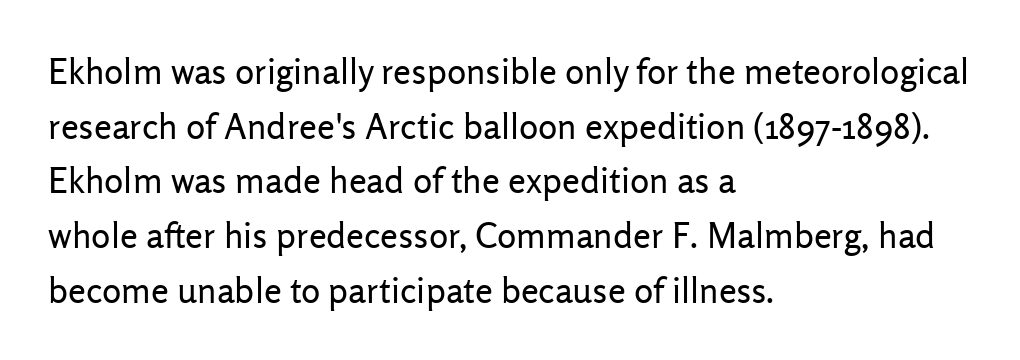
Q: Is the text bold? A: No.
Q: Is the text italic (slanted)? A: No, it is upright.
Q: Is the typeface a serif or a sans-serif typeface? A: Sans-serif.
Q: Is the text underlined? A: No.
Q: How is the paragraph aligned? A: Left-aligned.
Q: Is the spacing between letters normal or unusually wide? A: Normal.
Q: Is the spacing between lines tight, normal or loose? A: Normal.
Q: Width (condensed, normal, or wide)? A: Normal.
Q: Stroke contrast? A: Low.
Q: x-height? A: Medium.
Q: Monospaced? A: No.
